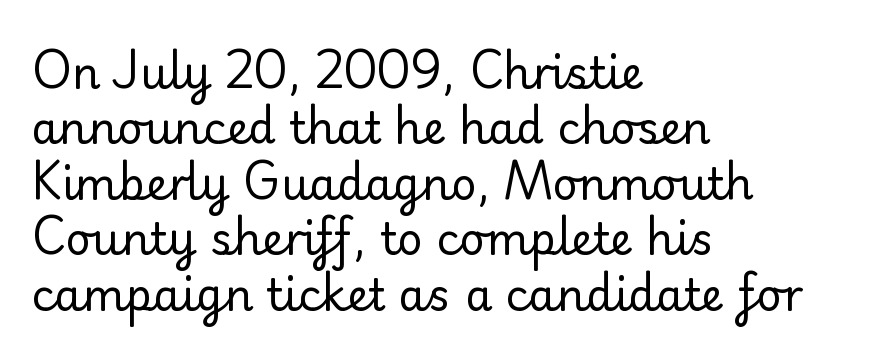
Q: Is the text bold? A: No.
Q: Is the text italic (slanted)? A: No, it is upright.
Q: Is the typeface a serif or a sans-serif typeface? A: Serif.
Q: Is the text underlined? A: No.
Q: How is the paragraph aligned? A: Left-aligned.
Q: Is the spacing between letters normal or unusually wide? A: Normal.
Q: Is the spacing between lines tight, normal or loose? A: Normal.
Q: Width (condensed, normal, or wide)? A: Normal.
Q: Stroke contrast? A: Low.
Q: x-height? A: Small.
Q: Monospaced? A: No.
